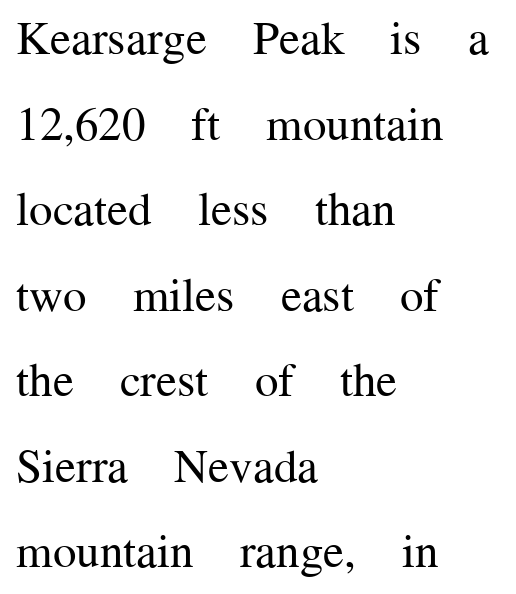
{"serif": "yes", "italic": "no", "bold": "no", "weight": "regular", "width": "normal", "stroke_contrast": "medium", "x_height": "medium", "monospaced": "no", "underline": "no", "align": "left", "line_spacing_ratio": 1.82, "letter_spacing": "normal", "letter_spacing_em": 0.0, "glyph_px": 47}
